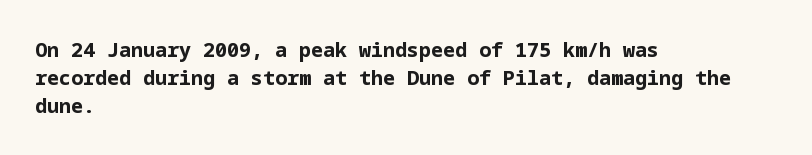
The image shows 20 px bold type, upright; set left-aligned, normal line spacing (1.41x), normal letter spacing, not underlined.
